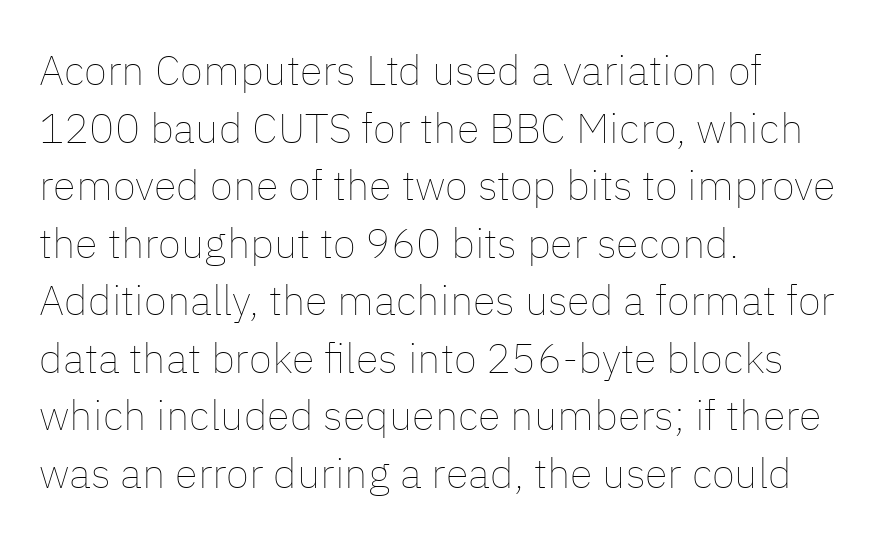
The image shows 42 px thin type, upright; set left-aligned, normal line spacing (1.37x), normal letter spacing, not underlined; low stroke contrast and a medium x-height.
